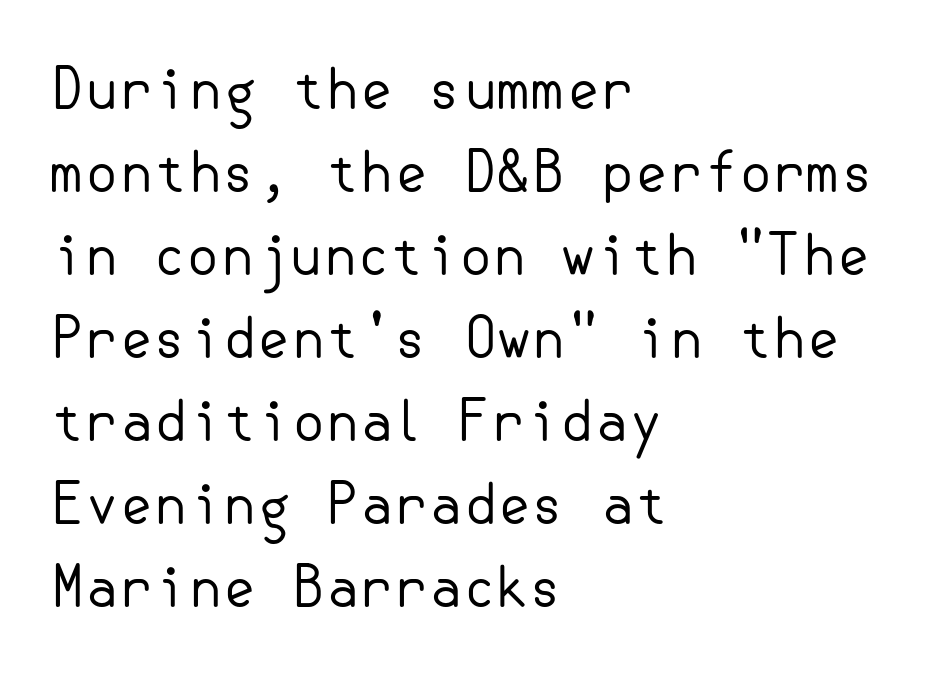
{"serif": "no", "italic": "no", "bold": "no", "weight": "regular", "width": "normal", "stroke_contrast": "low", "x_height": "small", "underline": "no", "align": "left", "line_spacing": "normal", "line_spacing_ratio": 1.51, "letter_spacing": "normal", "letter_spacing_em": 0.0, "glyph_px": 55}
